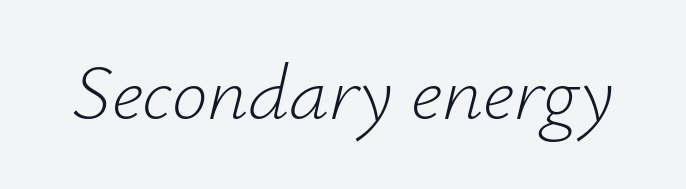
{"italic": "yes", "lean": "right", "slant_degrees": 12, "bold": "no", "weight": "light", "width": "normal", "stroke_contrast": "low", "x_height": "small", "monospaced": "no", "underline": "no", "letter_spacing": "normal", "letter_spacing_em": 0.0, "glyph_px": 80}
